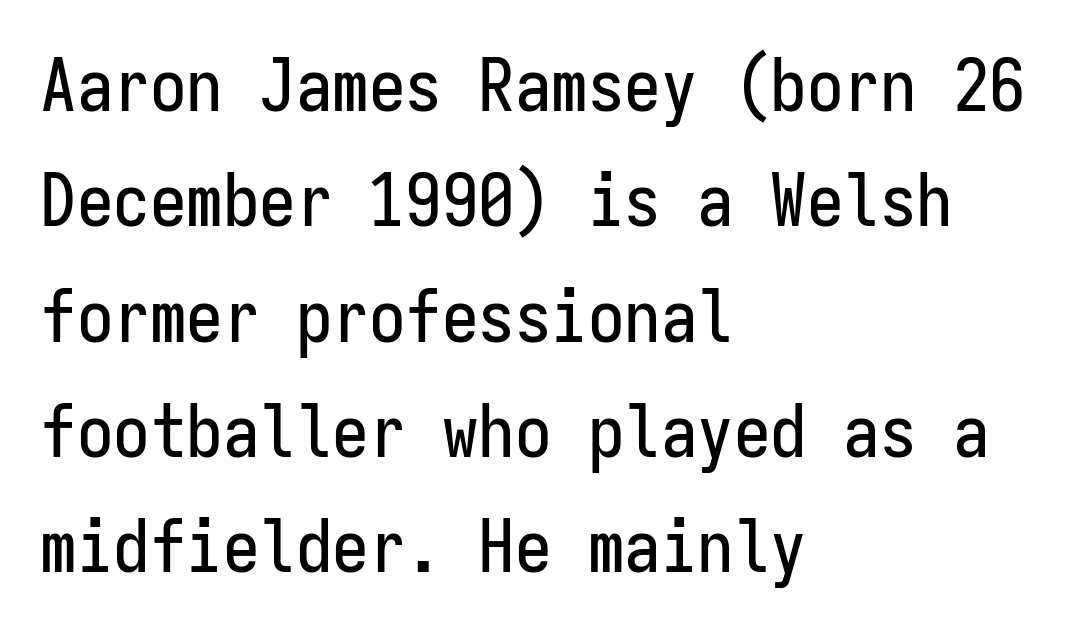
Q: Is the text italic (slanted)? A: No, it is upright.
Q: Is the typeface a serif or a sans-serif typeface? A: Sans-serif.
Q: Is the text underlined? A: No.
Q: How is the paragraph aligned? A: Left-aligned.
Q: Is the spacing between letters normal or unusually wide? A: Normal.
Q: Is the spacing between lines tight, normal or loose? A: Normal.
Q: Width (condensed, normal, or wide)? A: Condensed.
Q: Stroke contrast? A: Low.
Q: x-height? A: Medium.
Q: Monospaced? A: Yes.
